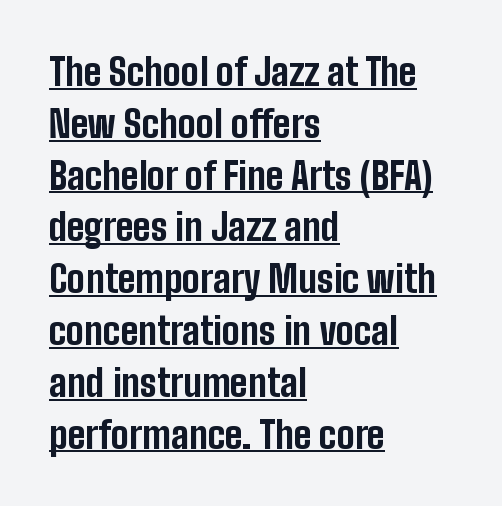
These lines are set flush left with a ragged right edge. Every character sits straight up, as roman type does. Is this a fixed-width face? No — the glyphs have proportional, varying widths. Each letter's strokes conclude bluntly, with no projecting serifs.
